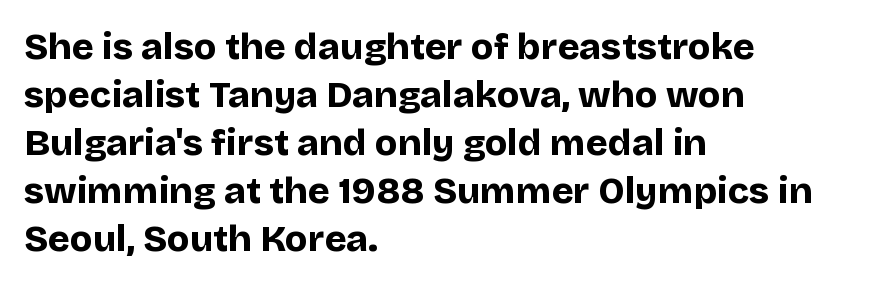
The image shows 37 px bold sans-serif type, upright; set left-aligned, normal line spacing (1.3x), normal letter spacing, not underlined; low stroke contrast and a large x-height.
